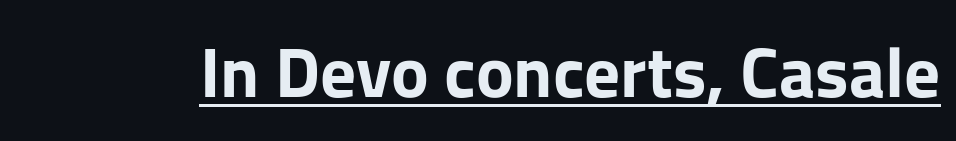
The image shows 71 px bold sans-serif type, upright; set normal letter spacing, underlined; low stroke contrast and a medium x-height.
